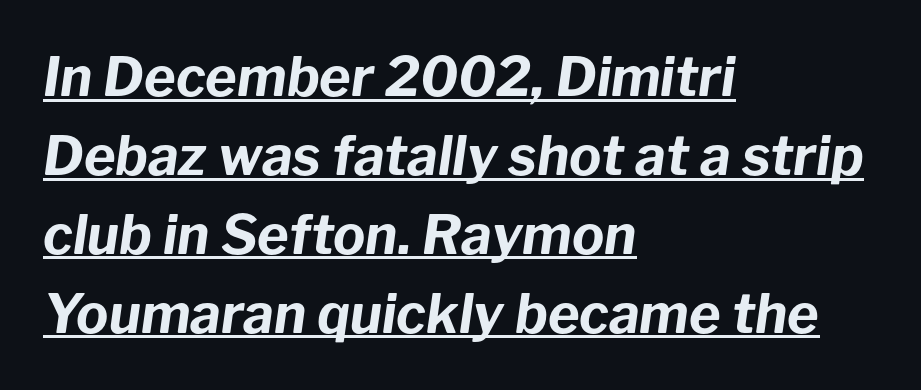
{"italic": "yes", "lean": "right", "slant_degrees": 8, "bold": "yes", "weight": "bold", "width": "normal", "stroke_contrast": "low", "x_height": "medium", "monospaced": "no", "underline": "yes", "align": "left", "line_spacing": "normal", "line_spacing_ratio": 1.46, "letter_spacing": "normal", "letter_spacing_em": 0.0, "glyph_px": 54}
